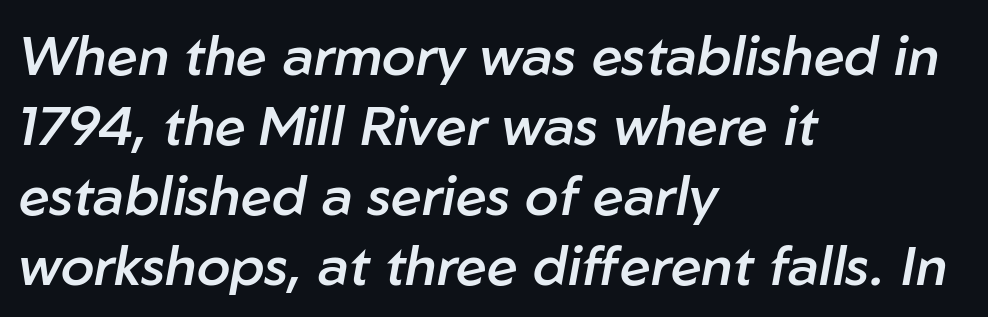
You can tell it's italic because the verticals aren't actually vertical. The area under the type is left untouched. The rendering keeps characters at their native spacing. Whoever set this chose a conventional vertical rhythm. You could not count columns in this text — the font is proportionally spaced.
